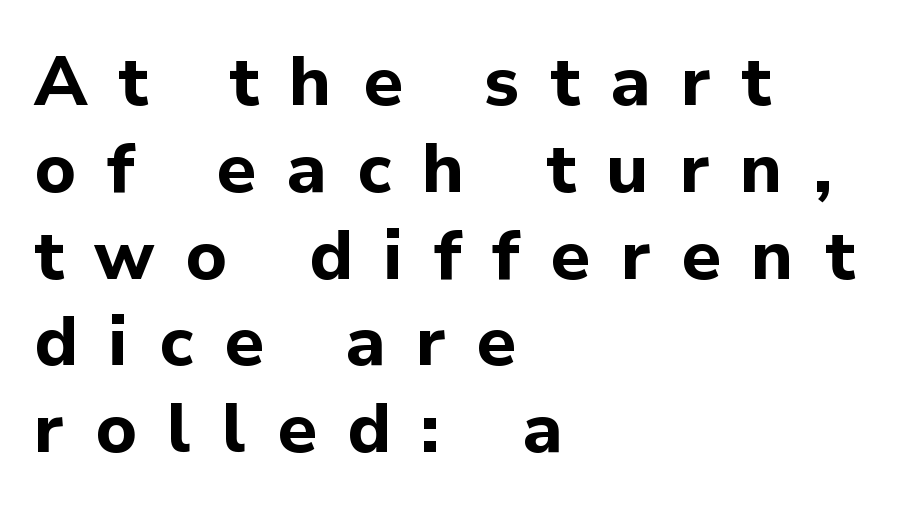
This sample has the flowing, uneven cadence of proportional lettering. What weight is shown? A full bold with thick strokes. Teacher's note: observe the even left margin — that is flush-left alignment. Glyph-to-glyph distance is far greater than everyday printed text.
